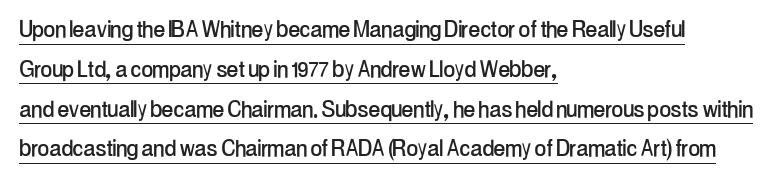
Note the varied advance widths — an 'i' is clearly narrower than an 'm'. Underlining? Definitely there. Successive baselines arrive at the customary interval. The passage is arranged the way most books set body copy — flush left. The rendering keeps characters at their native spacing.
